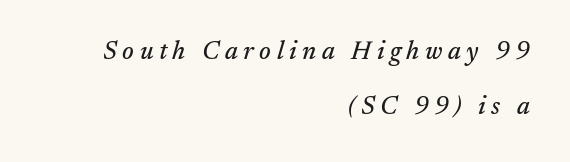
Q: Is the text italic (slanted)? A: Yes, it leans right by about 17 degrees.
Q: Is the text underlined? A: No.
Q: How is the paragraph aligned? A: Right-aligned.
Q: Is the spacing between letters normal or unusually wide? A: Unusually wide.
Q: Is the spacing between lines tight, normal or loose? A: Loose.
